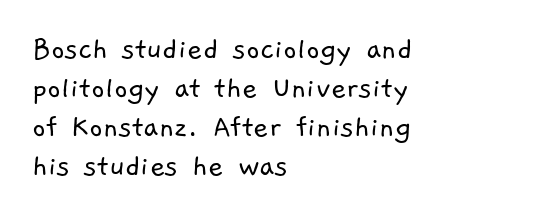
All the whitespace from short lines collects on the right. The letterforms sit shoulder to shoulder at normal distance. Weight class: somewhere from thin through regular. The gap between lines stays unmarked.
